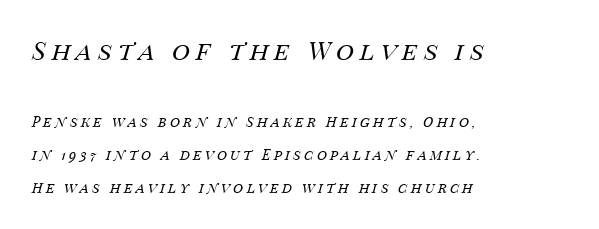
The image shows 25 px text type, italic (leaning right); set left-aligned, loose line spacing (2.35x), unusually wide letter spacing (+0.23 em), not underlined; the first (top) block is 1.79x larger.
